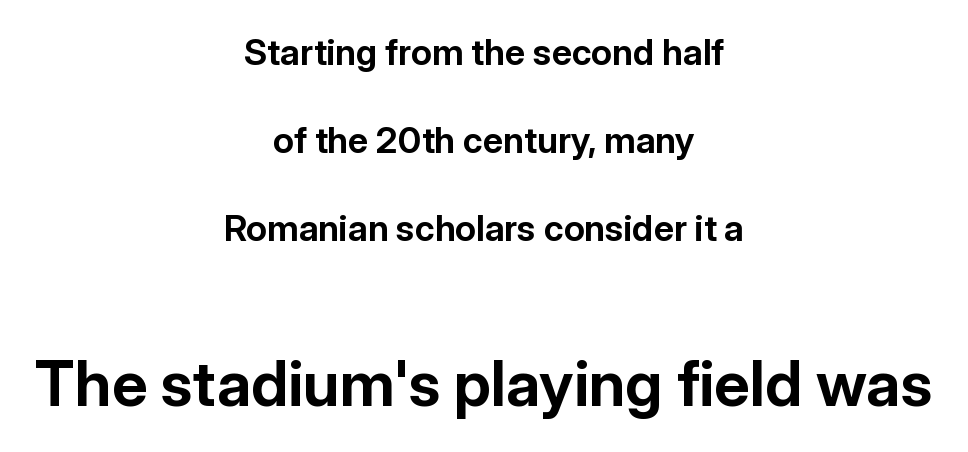
The image shows 63 px bold sans-serif type, upright; set centered, loose line spacing (2.44x), normal letter spacing, not underlined; the second (bottom) block is 1.75x larger; low stroke contrast and a medium x-height.
